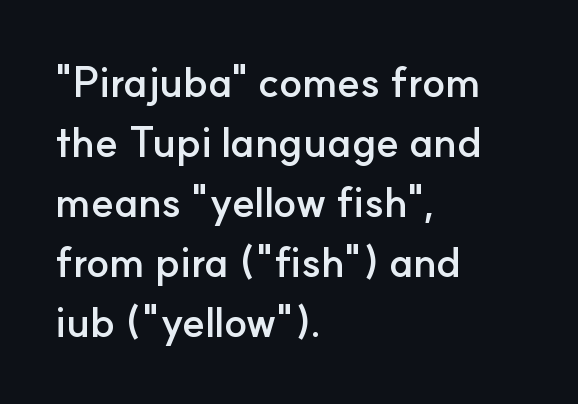
{"serif": "no", "italic": "no", "bold": "yes", "weight": "semibold", "width": "normal", "stroke_contrast": "low", "x_height": "small", "monospaced": "no", "underline": "no", "align": "left", "line_spacing": "normal", "line_spacing_ratio": 1.43, "letter_spacing": "normal", "letter_spacing_em": 0.0, "glyph_px": 42}
